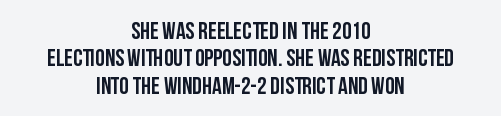
The image shows 24 px bold type, upright; set centered, tight line spacing (1.14x), normal letter spacing, not underlined.
